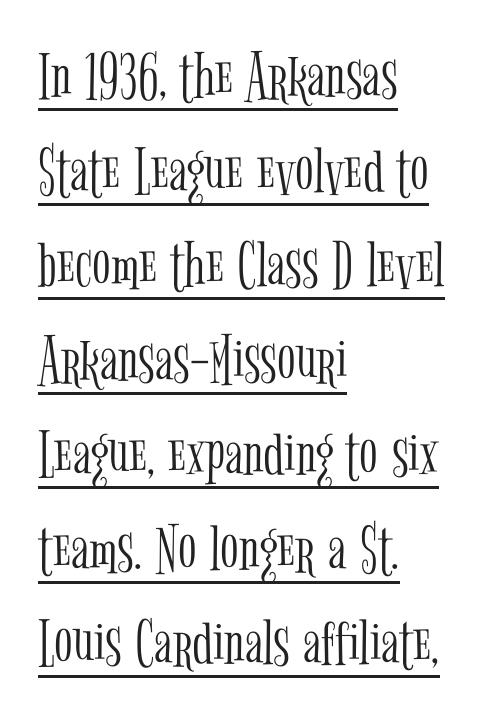
The type is set solid horizontally, with unmodified tracking. Is there any slant? The stems are plumb. Is the type heavy? It reads as light-to-regular instead. Each new line begins a customary step beneath the previous one.
